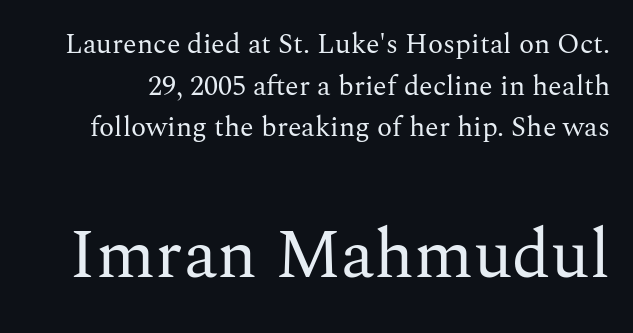
Glance below the letters and you will spot only blank space. Larger block? The one below; the one above is distinctly smaller. Varying glyph widths throughout — classic text-font behaviour. Type style note: has serifs. The vertical gap from one line to the next is medium.
